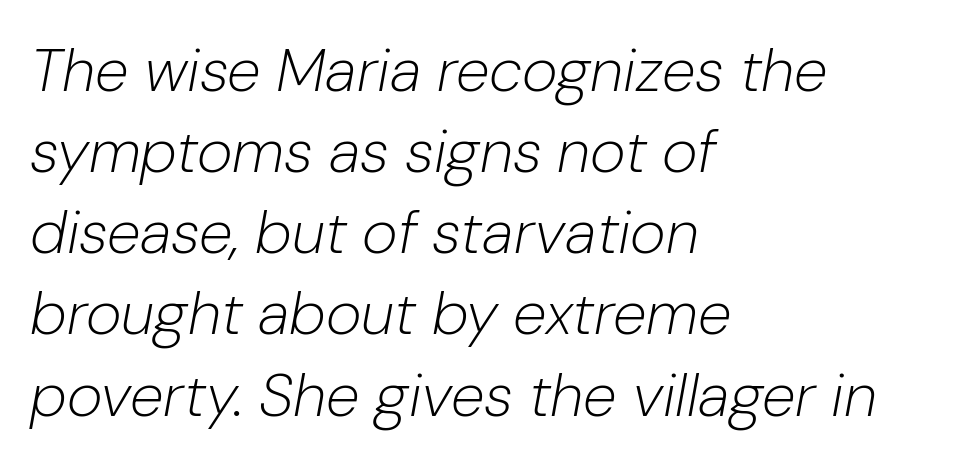
{"italic": "yes", "lean": "right", "slant_degrees": 10, "bold": "no", "weight": "light", "width": "normal", "stroke_contrast": "low", "x_height": "medium", "monospaced": "no", "underline": "no", "align": "left", "line_spacing": "normal", "line_spacing_ratio": 1.33, "letter_spacing": "normal", "letter_spacing_em": 0.0, "glyph_px": 61}
